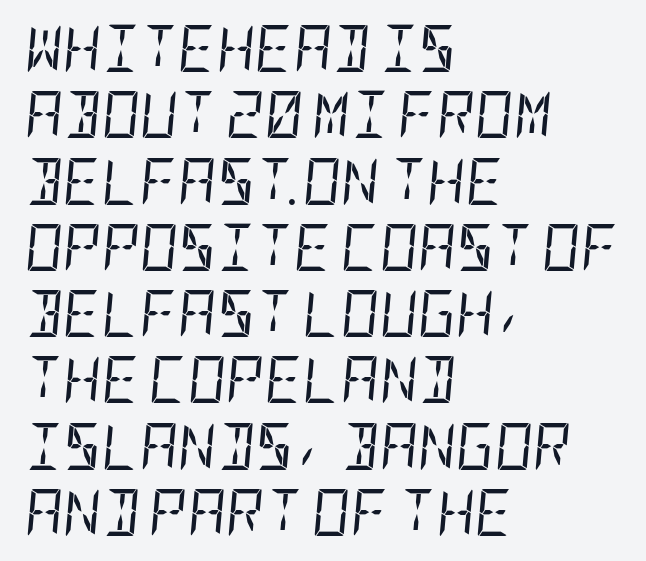
The image shows 47 px regular-weight, condensed type, italic (leaning right); set left-aligned, normal line spacing (1.41x), normal letter spacing, not underlined; low stroke contrast and a large x-height.
